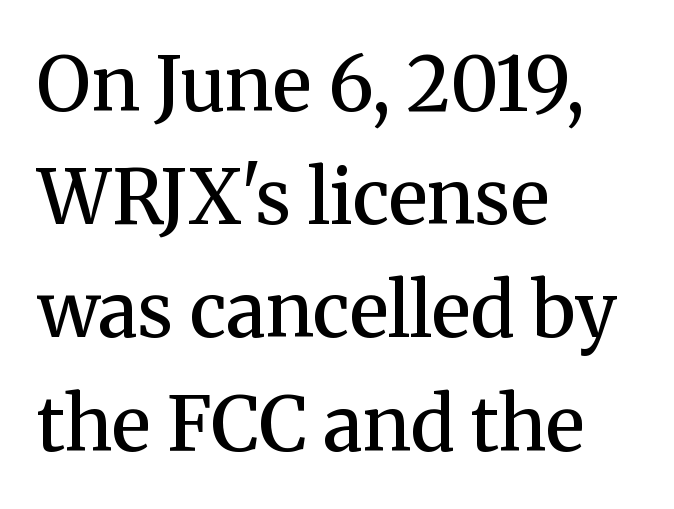
{"serif": "yes", "italic": "no", "bold": "semi", "weight": "semibold", "width": "normal", "stroke_contrast": "medium", "x_height": "medium", "monospaced": "no", "underline": "no", "align": "left", "line_spacing": "normal", "line_spacing_ratio": 1.51, "letter_spacing": "normal", "letter_spacing_em": 0.0, "glyph_px": 75}
